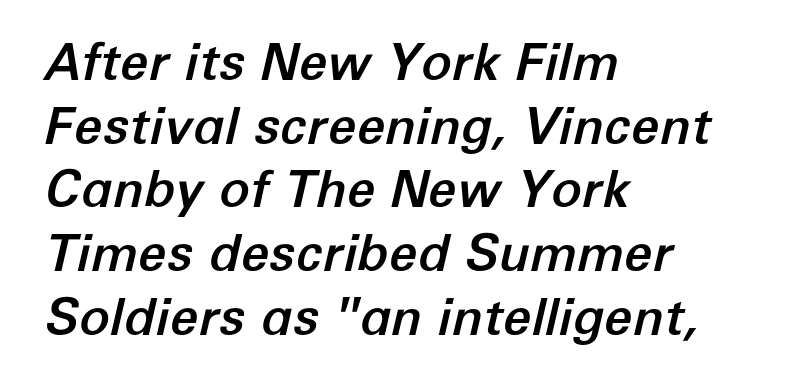
{"italic": "yes", "lean": "right", "slant_degrees": 12, "width": "normal", "stroke_contrast": "low", "x_height": "medium", "monospaced": "no", "underline": "no", "align": "left", "line_spacing": "normal", "line_spacing_ratio": 1.25, "letter_spacing": "normal", "letter_spacing_em": 0.0, "glyph_px": 51}
